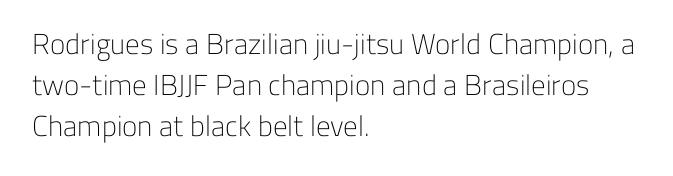
The image shows 29 px light sans-serif type, upright; set left-aligned, normal line spacing (1.41x), normal letter spacing, not underlined; low stroke contrast and a medium x-height.
